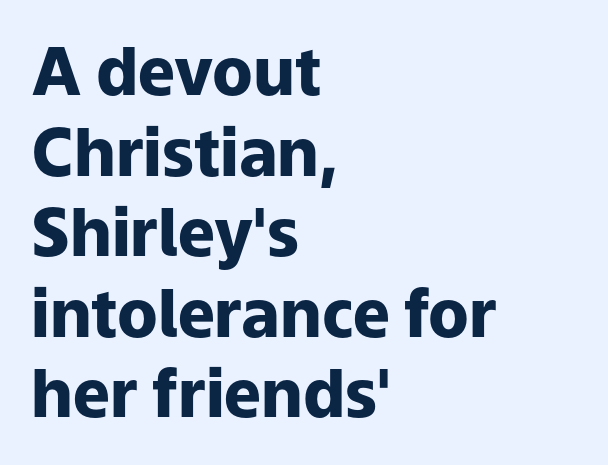
Q: Is the text bold? A: Yes.
Q: Is the text italic (slanted)? A: No, it is upright.
Q: Is the typeface a serif or a sans-serif typeface? A: Sans-serif.
Q: Is the text underlined? A: No.
Q: How is the paragraph aligned? A: Left-aligned.
Q: Is the spacing between letters normal or unusually wide? A: Normal.
Q: Width (condensed, normal, or wide)? A: Normal.
Q: Stroke contrast? A: Low.
Q: x-height? A: Medium.
Q: Monospaced? A: No.
